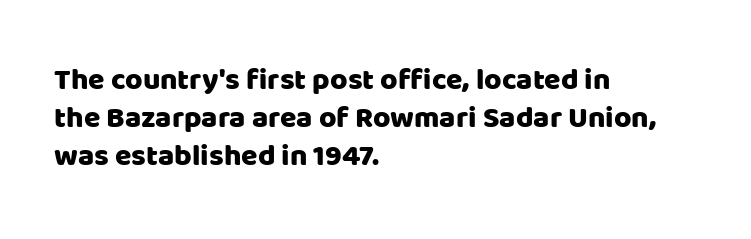
Line starts are locked; line ends wander. The letters advance in unequal steps, a hallmark of proportional type. A clean baseline with only descenders dipping below it. Letterform terminals end flat and unadorned throughout the passage. You can tell it's not italic because the verticals are truly vertical. Notice how descenders clear the ascenders below comfortably — that's standard leading.
